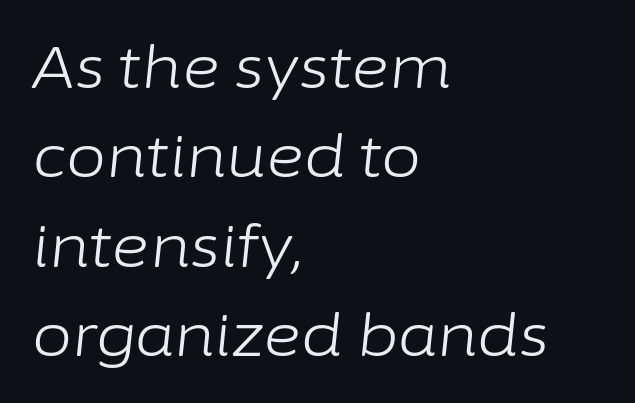
The image shows 58 px light type, italic (leaning right); set left-aligned, normal line spacing (1.54x), normal letter spacing, not underlined; low stroke contrast and a medium x-height.
